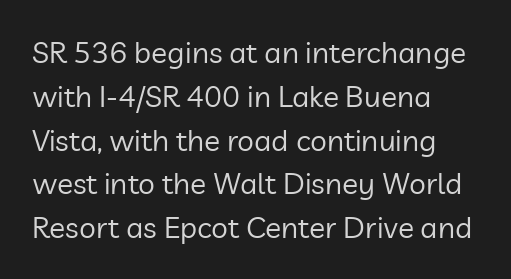
The lines are quadded left. The letters advance in unequal steps, a hallmark of proportional type. Tracking value appears to be zero — textbook default spacing. Compared with a typical body face, this is equally light or lighter still. Tall strokes in this sample are plumb rather than angled.
